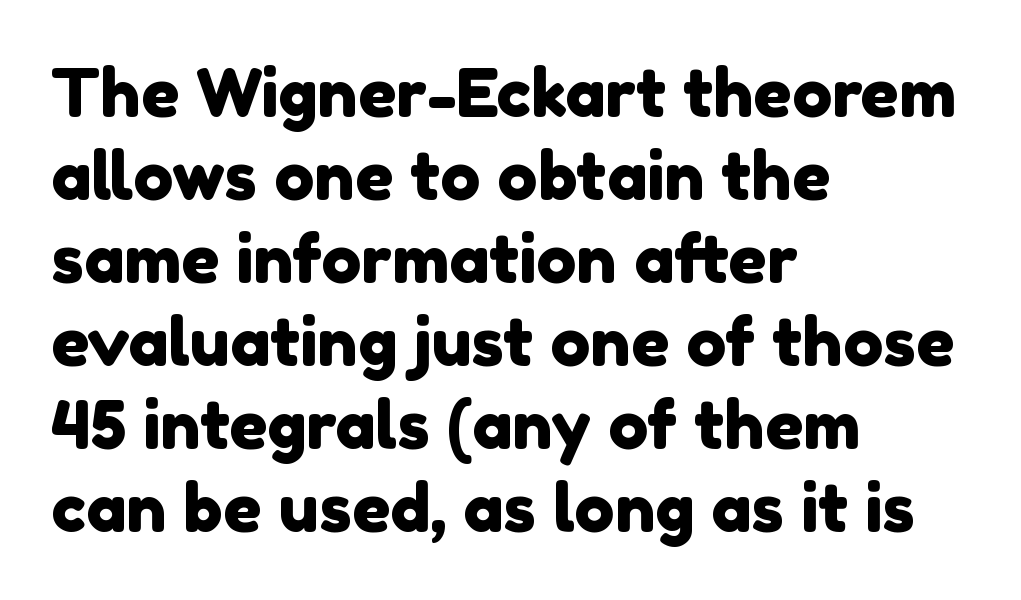
Note the varied advance widths — an 'i' is clearly narrower than an 'm'. A typesetter would call this zero additional tracking. The strip under each line holds only bare page. Serifs: no, the terminals of the letterforms are clean. Line beginnings align vertically; line endings do not.
